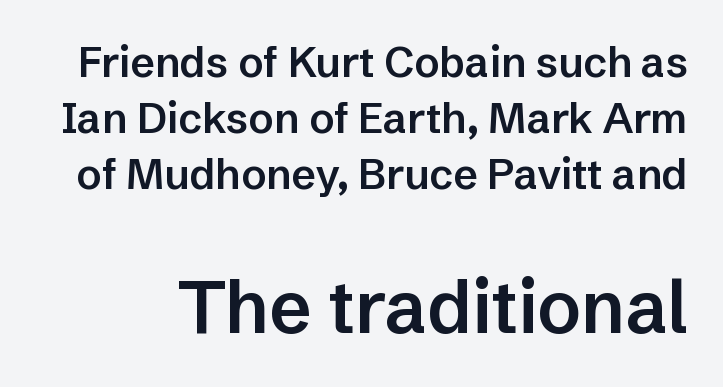
The image shows 73 px semibold sans-serif type, upright; set normal line spacing (1.33x), normal letter spacing, not underlined; the second (bottom) block is 1.74x larger; low stroke contrast and a medium x-height.
